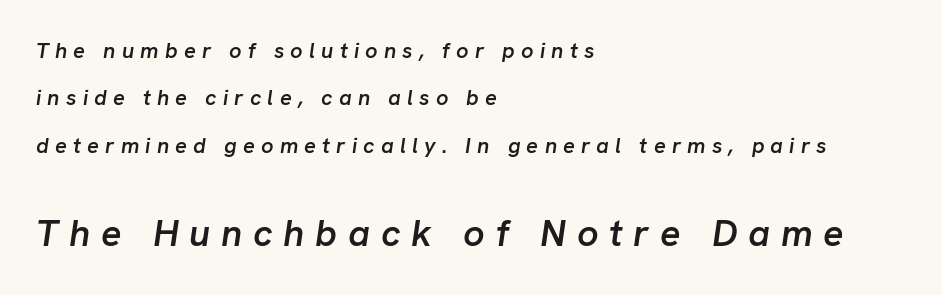
You could fit nearly another row in the gap between these rows. The glyphs look as if they've been sheared to an angle. All the whitespace from short lines collects on the right. Is this a fixed-width face? No — the glyphs have proportional, varying widths. How heavy is the stroke? Medium-heavy — a semibold, shy of bold. Only glyphs here, with clear space below each row.
